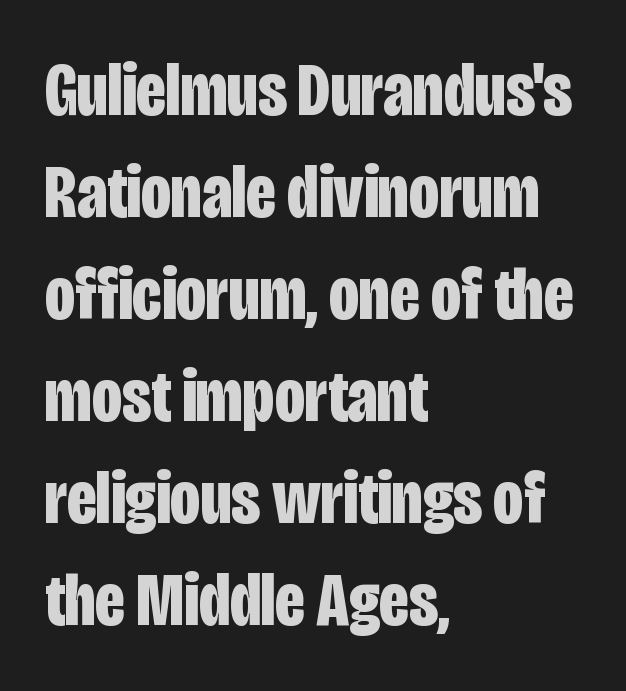
Q: Is the text bold? A: Yes.
Q: Is the text italic (slanted)? A: No, it is upright.
Q: Is the typeface a serif or a sans-serif typeface? A: Sans-serif.
Q: Is the text underlined? A: No.
Q: How is the paragraph aligned? A: Left-aligned.
Q: Is the spacing between letters normal or unusually wide? A: Normal.
Q: Is the spacing between lines tight, normal or loose? A: Normal.
Q: Width (condensed, normal, or wide)? A: Condensed.
Q: Stroke contrast? A: Low.
Q: x-height? A: Large.
Q: Monospaced? A: No.
